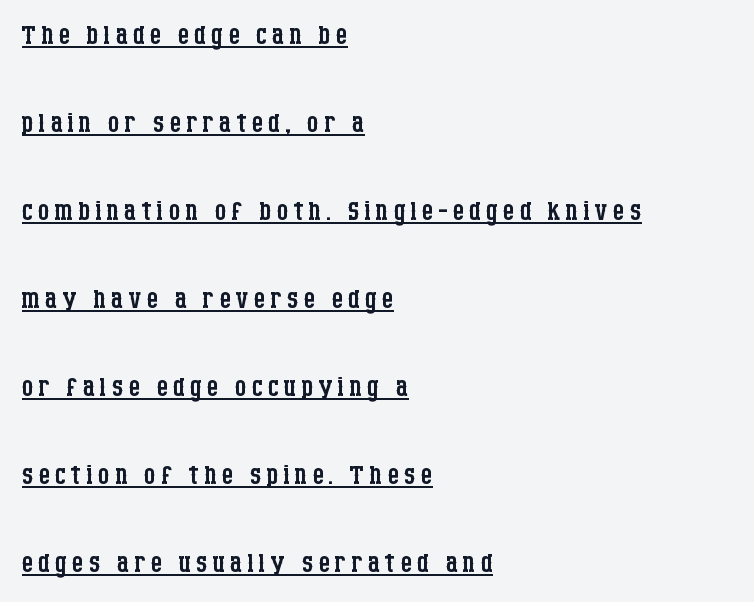
Q: Is the text bold? A: No.
Q: Is the text italic (slanted)? A: No, it is upright.
Q: Is the typeface a serif or a sans-serif typeface? A: Serif.
Q: Is the text underlined? A: Yes.
Q: How is the paragraph aligned? A: Left-aligned.
Q: Is the spacing between lines tight, normal or loose? A: Loose.
Q: Width (condensed, normal, or wide)? A: Condensed.
Q: Stroke contrast? A: Low.
Q: x-height? A: Large.
Q: Monospaced? A: No.
